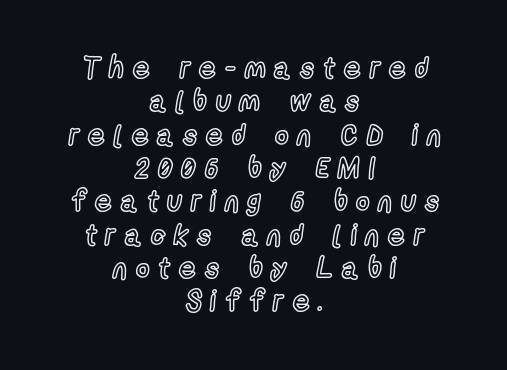
Q: Is the text italic (slanted)? A: Yes.
Q: Is the text underlined? A: No.
Q: How is the paragraph aligned? A: Centered.
Q: Is the spacing between letters normal or unusually wide? A: Unusually wide.
Q: Is the spacing between lines tight, normal or loose? A: Tight.
Q: Width (condensed, normal, or wide)? A: Condensed.
Q: x-height? A: Medium.
Q: Monospaced? A: No.
